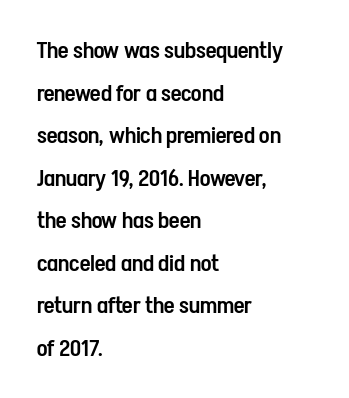
Q: Is the text bold? A: Semi-bold.
Q: Is the text italic (slanted)? A: No, it is upright.
Q: Is the text underlined? A: No.
Q: How is the paragraph aligned? A: Left-aligned.
Q: Is the spacing between letters normal or unusually wide? A: Normal.
